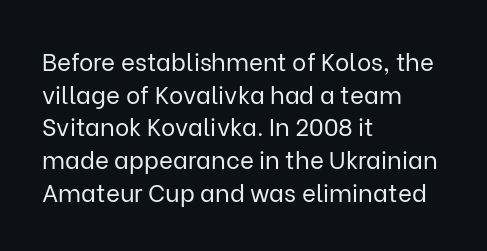
{"italic": "no", "bold": "no", "underline": "no", "align": "left", "line_spacing": "normal", "line_spacing_ratio": 1.36, "letter_spacing": "normal", "letter_spacing_em": 0.0, "glyph_px": 24}
